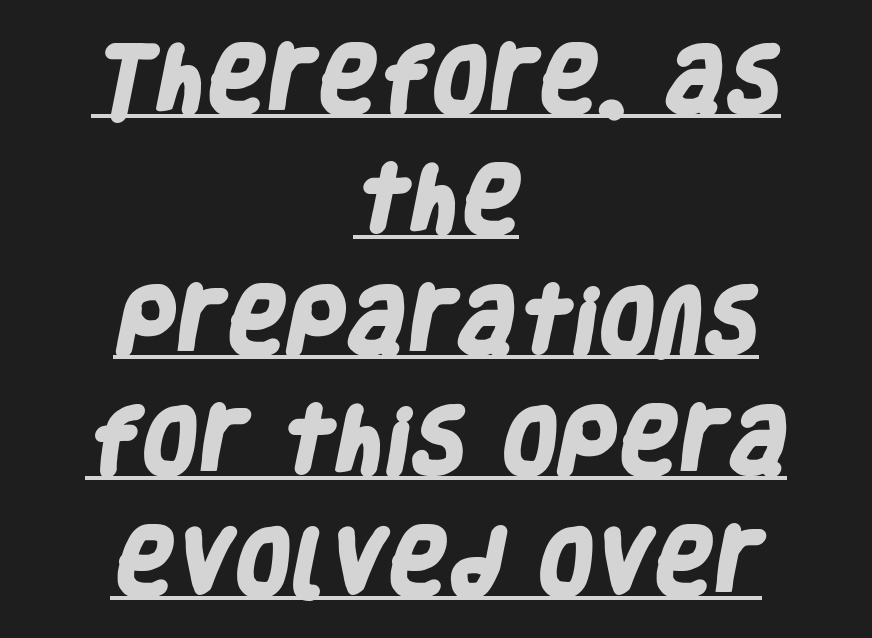
The image shows 73 px heavy, condensed sans-serif type; set centered, normal line spacing (1.65x), normal letter spacing, underlined; low stroke contrast and a large x-height.
